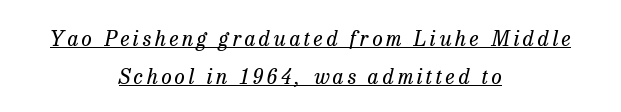
{"italic": "yes", "lean": "right", "slant_degrees": 13, "bold": "no", "underline": "yes", "align": "center", "line_spacing_ratio": 1.79, "glyph_px": 21}
